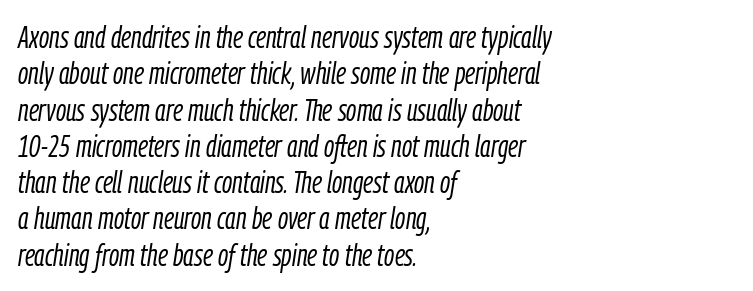
Short and long lines alike share a common starting point at left. The typesetting does not lean heavy: it is not bold. The words here are not underlined. Each letter keeps its own natural width here, so spacing adapts to shape. This is oblique type, the kind used for emphasis or titles. Words appear dense and cohesive because spacing is normal.
